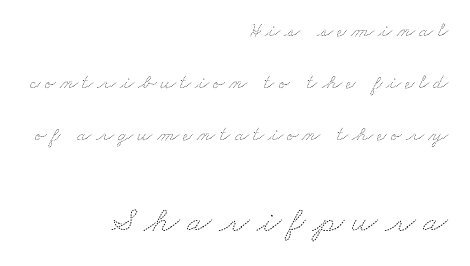
{"bold": "no", "weight": "thin", "width": "wide", "stroke_contrast": "medium", "x_height": "small", "monospaced": "no", "underline": "no", "align": "right", "line_spacing": "loose", "line_spacing_ratio": 2.47, "letter_spacing": "wide", "letter_spacing_em": 0.2, "larger_block": "second", "size_ratio": 1.71, "glyph_px": 36}
